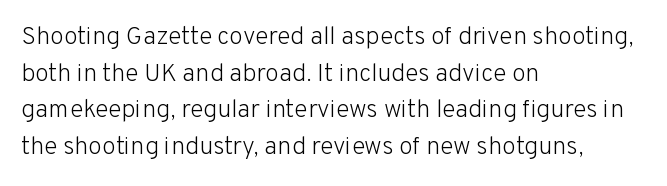
Weight: in the light-to-regular range. In CSS terms this would be text-align: left. The letters stand straight up with perfectly vertical stems. Each new line begins a customary step beneath the previous one. Characters follow at the spacing the type designer built in.
